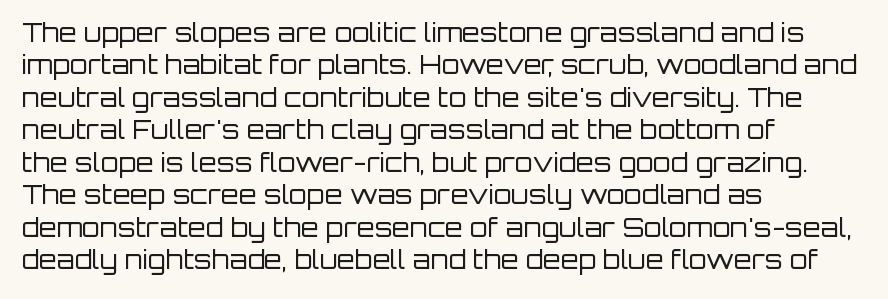
{"italic": "no", "bold": "no", "underline": "no", "align": "left", "line_spacing": "normal", "line_spacing_ratio": 1.25, "letter_spacing": "normal", "letter_spacing_em": 0.0, "glyph_px": 26}
